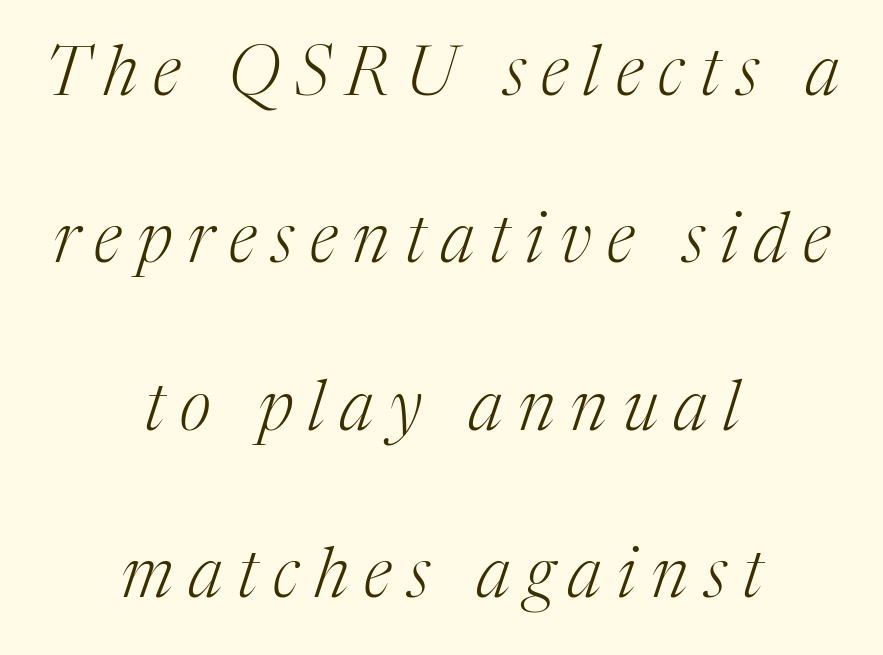
Q: Is the text bold? A: No.
Q: Is the text italic (slanted)? A: Yes, it leans right by about 17 degrees.
Q: Is the typeface a serif or a sans-serif typeface? A: Serif.
Q: Is the text underlined? A: No.
Q: How is the paragraph aligned? A: Centered.
Q: Is the spacing between letters normal or unusually wide? A: Unusually wide.
Q: Is the spacing between lines tight, normal or loose? A: Loose.
Q: Width (condensed, normal, or wide)? A: Normal.
Q: Stroke contrast? A: Medium.
Q: x-height? A: Medium.
Q: Monospaced? A: No.
